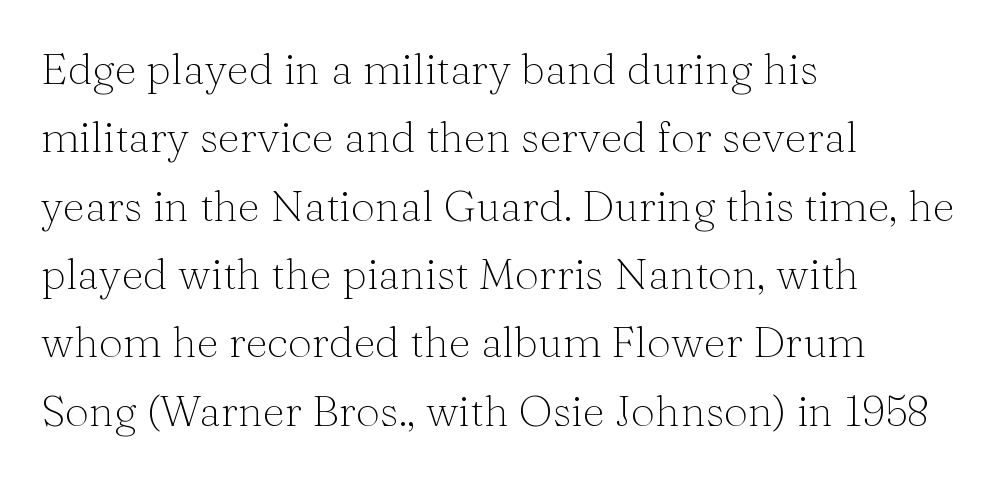
This is not heavy type; no bold has been used. Is the block centered? No — it sits flush against the left margin. The letterforms sit shoulder to shoulder at normal distance. Horizontal bands of white between lines are of average thickness. This sample has the flowing, uneven cadence of proportional lettering. Little horizontal feet cap the strokes, marking this as serif type.
